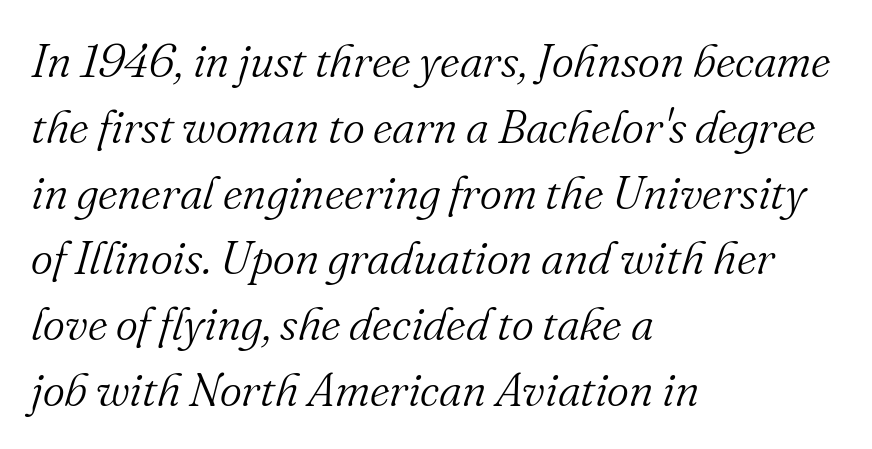
The image shows 47 px light serif type, italic (leaning right); set left-aligned, normal line spacing (1.4x), normal letter spacing, not underlined; medium stroke contrast and a small x-height.
